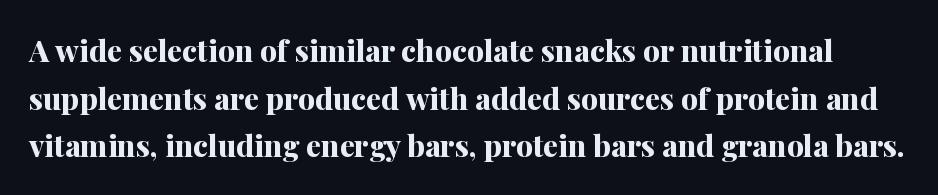
Q: Is the text bold? A: Yes.
Q: Is the text italic (slanted)? A: No, it is upright.
Q: Is the typeface a serif or a sans-serif typeface? A: Serif.
Q: Is the text underlined? A: No.
Q: Is the spacing between letters normal or unusually wide? A: Normal.
Q: Is the spacing between lines tight, normal or loose? A: Normal.
Q: Width (condensed, normal, or wide)? A: Normal.
Q: Stroke contrast? A: Medium.
Q: x-height? A: Medium.
Q: Monospaced? A: No.
